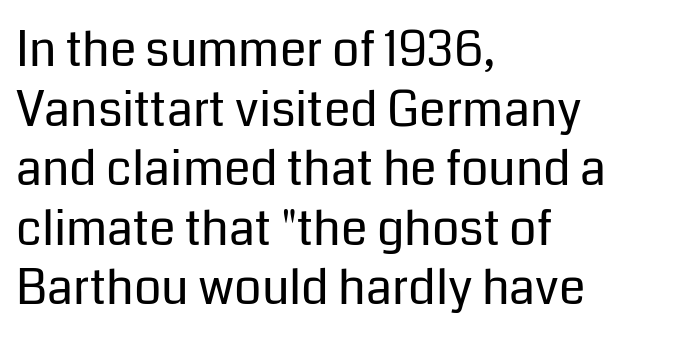
{"serif": "no", "italic": "no", "bold": "no", "weight": "regular", "width": "normal", "stroke_contrast": "low", "x_height": "medium", "monospaced": "no", "underline": "no", "align": "left", "line_spacing_ratio": 1.24, "letter_spacing": "normal", "letter_spacing_em": 0.0, "glyph_px": 48}
